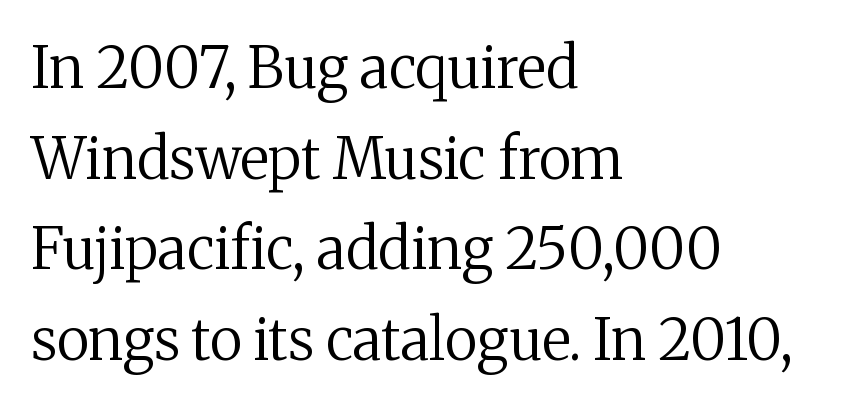
{"serif": "yes", "italic": "no", "bold": "no", "weight": "regular", "width": "normal", "stroke_contrast": "medium", "x_height": "medium", "monospaced": "no", "underline": "no", "align": "left", "line_spacing": "normal", "line_spacing_ratio": 1.59, "letter_spacing": "normal", "letter_spacing_em": 0.0, "glyph_px": 57}
